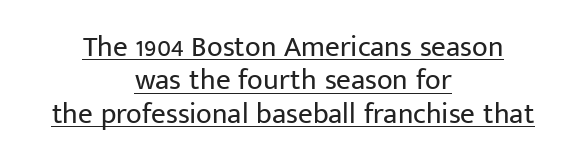
The image shows 29 px regular-weight sans-serif type, upright; set centered, tight line spacing (1.15x), normal letter spacing, underlined; low stroke contrast and a medium x-height.
